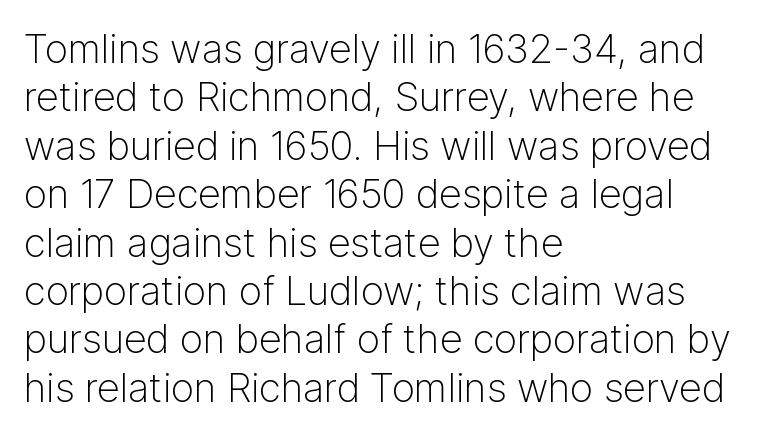
Q: Is the text bold? A: No.
Q: Is the text italic (slanted)? A: No, it is upright.
Q: Is the typeface a serif or a sans-serif typeface? A: Sans-serif.
Q: Is the text underlined? A: No.
Q: How is the paragraph aligned? A: Left-aligned.
Q: Is the spacing between letters normal or unusually wide? A: Normal.
Q: Width (condensed, normal, or wide)? A: Normal.
Q: Stroke contrast? A: Low.
Q: x-height? A: Medium.
Q: Monospaced? A: No.
